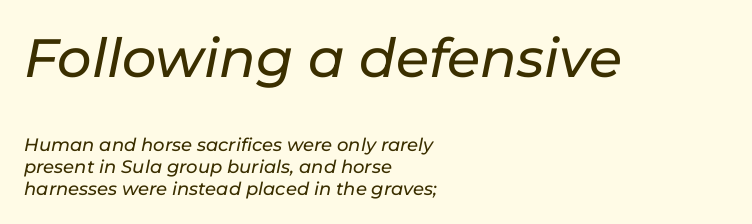
{"italic": "yes", "lean": "right", "slant_degrees": 11, "width": "normal", "stroke_contrast": "low", "x_height": "medium", "monospaced": "no", "underline": "no", "align": "left", "line_spacing_ratio": 1.22, "letter_spacing": "normal", "letter_spacing_em": 0.0, "larger_block": "first", "size_ratio": 3.0, "glyph_px": 54}
